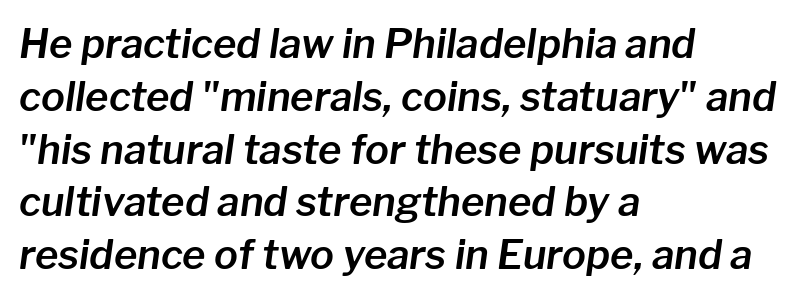
Looks like regular typesetting: each glyph gets only the width it needs. The space beneath each line is pristine and unruled. A typesetter would call this zero additional tracking. Quick note: interline space is typical. The text block is weighted toward the left margin, trailing off unevenly rightward. The specimen reads as italic at a glance.
